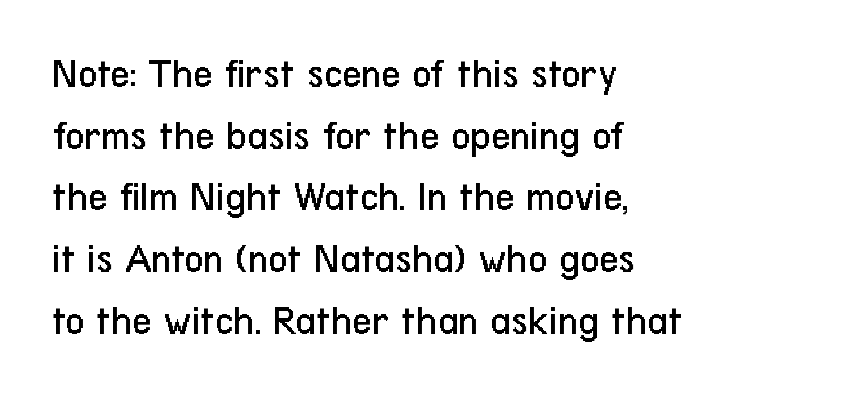
The image shows 42 px regular-weight, condensed sans-serif type, upright; set left-aligned, normal line spacing (1.47x), normal letter spacing, not underlined; low stroke contrast and a medium x-height.
